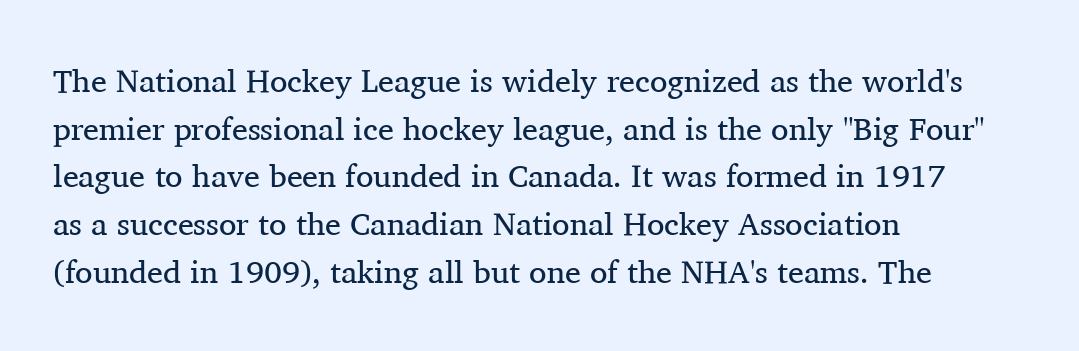
Unlike a clean sans, this face finishes its strokes with serifs. The rendering uses natural spacing where letterforms have individual widths. Is there any slant? The stems are plumb. Nothing heavy about these letters — not bold at all. Is the letter spacing exaggerated? No — it looks like the ordinary default.
